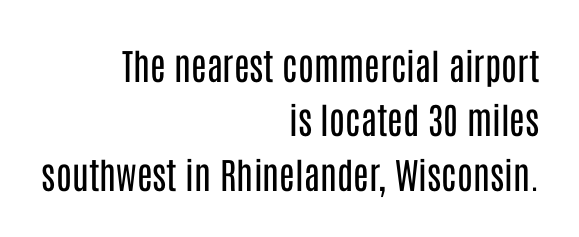
Q: Is the text bold? A: No.
Q: Is the text italic (slanted)? A: No, it is upright.
Q: Is the typeface a serif or a sans-serif typeface? A: Sans-serif.
Q: Is the text underlined? A: No.
Q: How is the paragraph aligned? A: Right-aligned.
Q: Is the spacing between letters normal or unusually wide? A: Normal.
Q: Is the spacing between lines tight, normal or loose? A: Normal.
Q: Width (condensed, normal, or wide)? A: Condensed.
Q: Stroke contrast? A: Low.
Q: x-height? A: Large.
Q: Monospaced? A: No.
